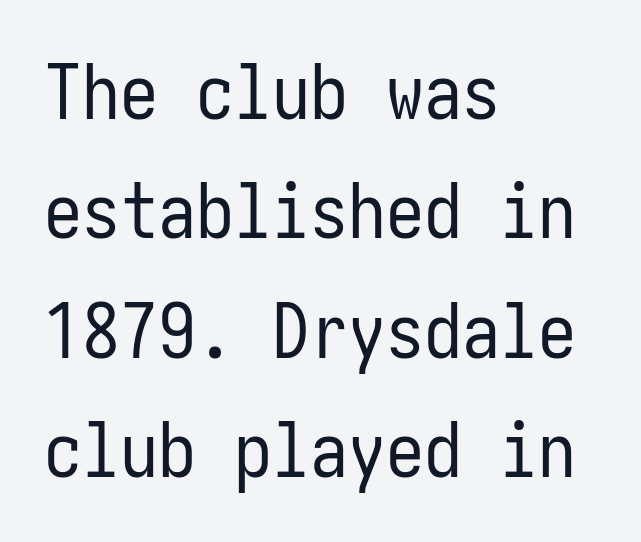
Q: Is the text bold? A: No.
Q: Is the text italic (slanted)? A: No, it is upright.
Q: Is the typeface a serif or a sans-serif typeface? A: Sans-serif.
Q: Is the text underlined? A: No.
Q: How is the paragraph aligned? A: Left-aligned.
Q: Is the spacing between letters normal or unusually wide? A: Normal.
Q: Is the spacing between lines tight, normal or loose? A: Normal.
Q: Width (condensed, normal, or wide)? A: Condensed.
Q: Stroke contrast? A: Low.
Q: x-height? A: Medium.
